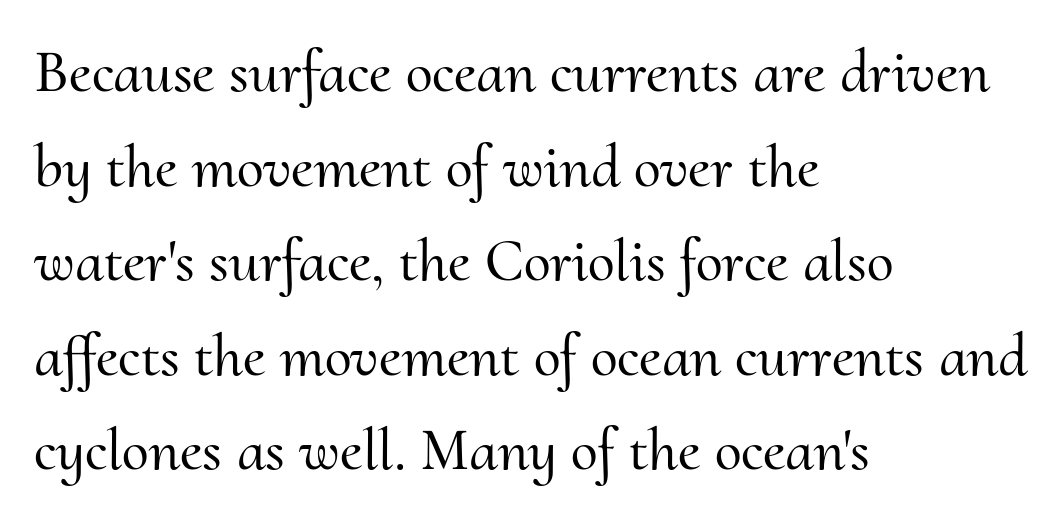
Q: Is the text italic (slanted)? A: No, it is upright.
Q: Is the typeface a serif or a sans-serif typeface? A: Serif.
Q: Is the text underlined? A: No.
Q: How is the paragraph aligned? A: Left-aligned.
Q: Is the spacing between letters normal or unusually wide? A: Normal.
Q: Is the spacing between lines tight, normal or loose? A: Normal.
Q: Width (condensed, normal, or wide)? A: Normal.
Q: Stroke contrast? A: Medium.
Q: x-height? A: Small.
Q: Monospaced? A: No.
